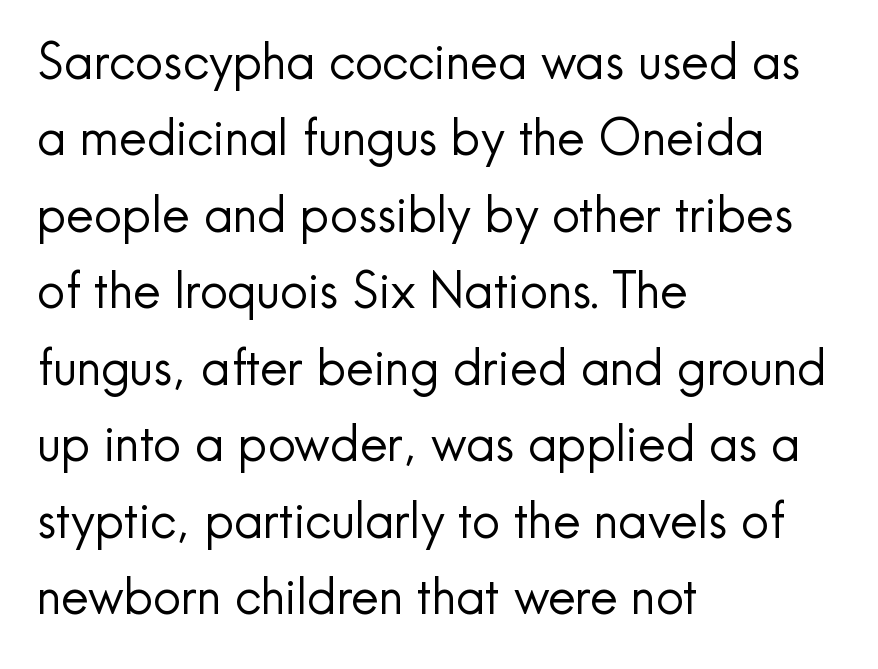
Q: Is the text bold? A: No.
Q: Is the text italic (slanted)? A: No, it is upright.
Q: Is the typeface a serif or a sans-serif typeface? A: Sans-serif.
Q: Is the text underlined? A: No.
Q: How is the paragraph aligned? A: Left-aligned.
Q: Is the spacing between letters normal or unusually wide? A: Normal.
Q: Is the spacing between lines tight, normal or loose? A: Normal.
Q: Width (condensed, normal, or wide)? A: Normal.
Q: x-height? A: Small.
Q: Monospaced? A: No.
